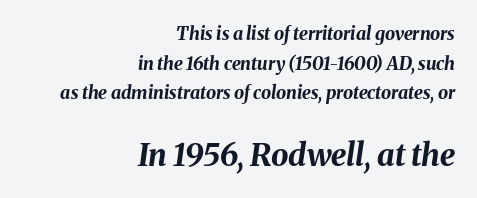
Typeset ragged left — the right edge is the straight one. Is the type bold? Yes — the strokes are clearly thick and heavy. Proportional: the letters do not fall into vertical columns. The designer left line spacing at the default.
